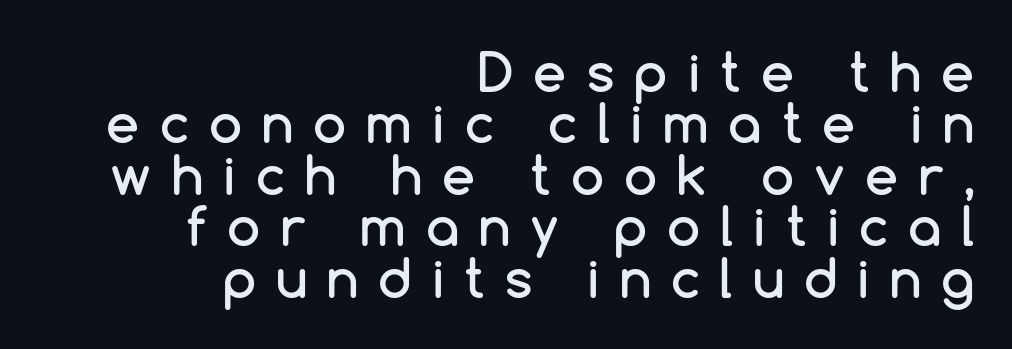
Q: Is the text italic (slanted)? A: No, it is upright.
Q: Is the typeface a serif or a sans-serif typeface? A: Sans-serif.
Q: Is the text underlined? A: No.
Q: How is the paragraph aligned? A: Right-aligned.
Q: Is the spacing between letters normal or unusually wide? A: Unusually wide.
Q: Is the spacing between lines tight, normal or loose? A: Tight.
Q: Width (condensed, normal, or wide)? A: Normal.
Q: Stroke contrast? A: Low.
Q: x-height? A: Medium.
Q: Monospaced? A: No.
